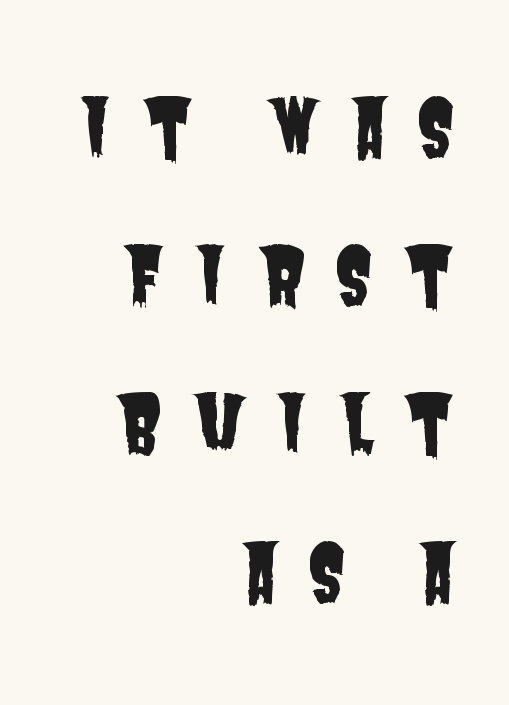
{"serif": "no", "width": "condensed", "stroke_contrast": "low", "x_height": "large", "monospaced": "no", "underline": "no", "align": "right", "line_spacing": "loose", "line_spacing_ratio": 1.9, "letter_spacing": "wide", "letter_spacing_em": 0.38, "glyph_px": 78}
